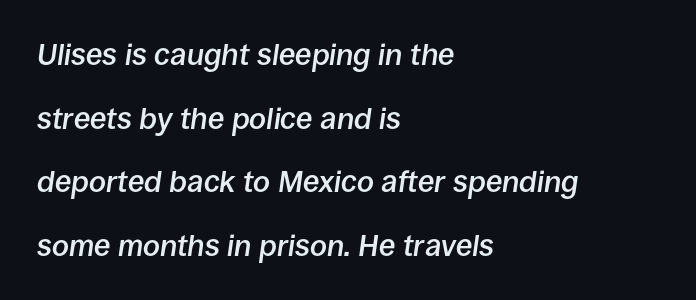
Q: Is the text bold? A: Semi-bold.
Q: Is the text italic (slanted)? A: Yes, it leans right by about 8 degrees.
Q: Is the text underlined? A: No.
Q: How is the paragraph aligned? A: Left-aligned.
Q: Is the spacing between letters normal or unusually wide? A: Normal.
Q: Is the spacing between lines tight, normal or loose? A: Loose.
Q: Width (condensed, normal, or wide)? A: Normal.
Q: Stroke contrast? A: Low.
Q: x-height? A: Large.
Q: Monospaced? A: No.
